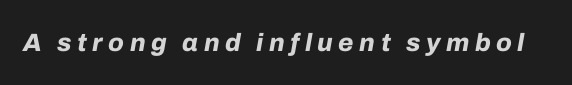
The image shows 25 px bold type, italic (leaning right); set unusually wide letter spacing (+0.22 em), not underlined.
